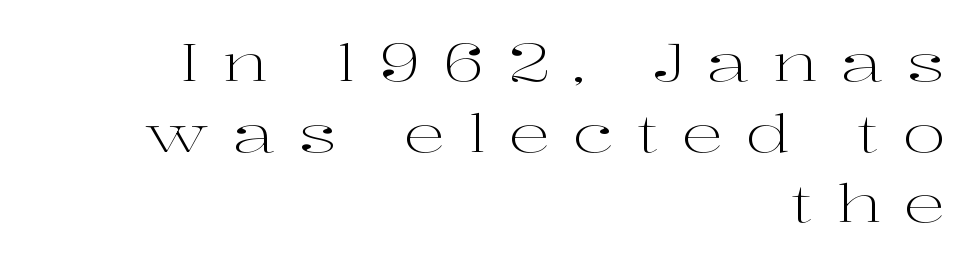
Q: Is the text bold? A: No.
Q: Is the text italic (slanted)? A: No, it is upright.
Q: Is the typeface a serif or a sans-serif typeface? A: Serif.
Q: Is the text underlined? A: No.
Q: How is the paragraph aligned? A: Right-aligned.
Q: Is the spacing between letters normal or unusually wide? A: Unusually wide.
Q: Is the spacing between lines tight, normal or loose? A: Normal.
Q: Width (condensed, normal, or wide)? A: Wide.
Q: Stroke contrast? A: High.
Q: x-height? A: Medium.
Q: Monospaced? A: No.
